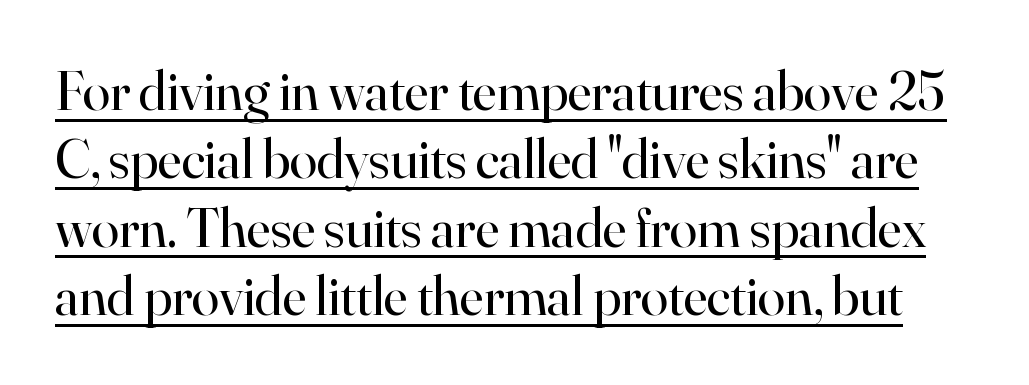
Q: Is the text bold? A: No.
Q: Is the text italic (slanted)? A: No, it is upright.
Q: Is the typeface a serif or a sans-serif typeface? A: Serif.
Q: Is the text underlined? A: Yes.
Q: Is the spacing between letters normal or unusually wide? A: Normal.
Q: Width (condensed, normal, or wide)? A: Normal.
Q: Stroke contrast? A: High.
Q: x-height? A: Small.
Q: Monospaced? A: No.
